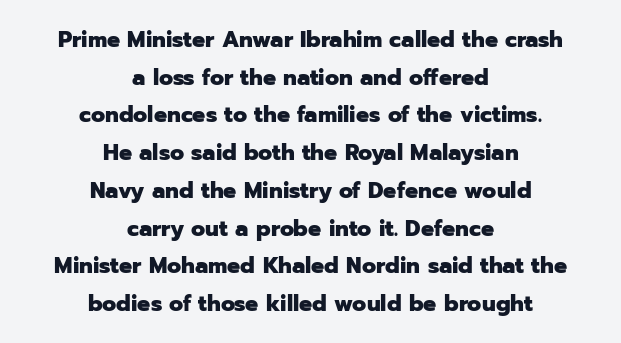
The image shows 23 px bold type, upright; set centered, normal line spacing (1.64x), normal letter spacing, not underlined.
